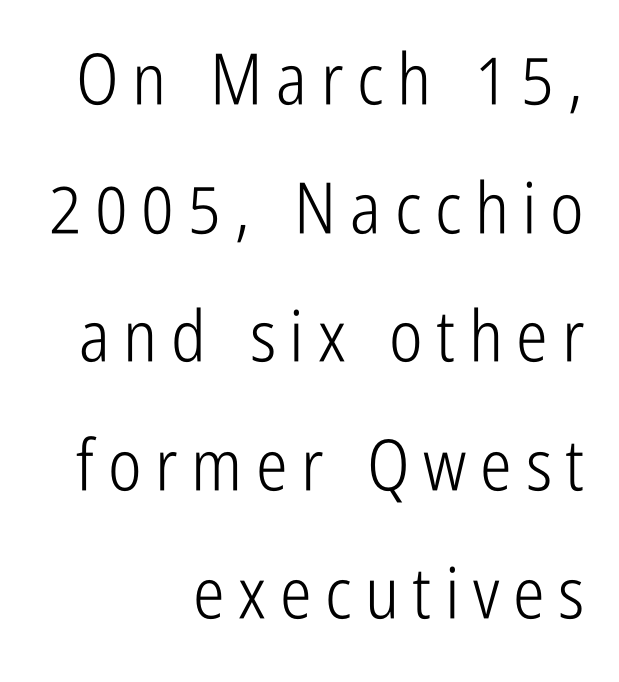
No word sits above an underline. A student would call this right alignment; a typographer would say flush right, rag left. Does the lettering tilt? It doesn't — this is upright. Think of a printed novel: that variable character pitch is what you see here. The letterforms sit at book weight or below.
